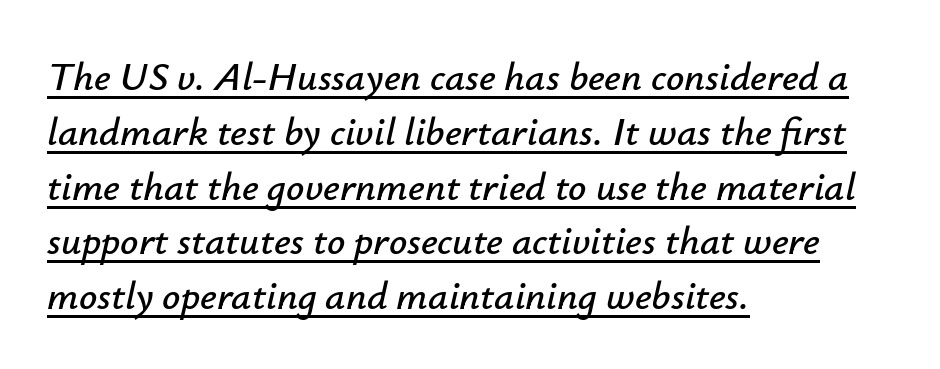
Q: Is the text italic (slanted)? A: Yes, it leans right by about 12 degrees.
Q: Is the text underlined? A: Yes.
Q: How is the paragraph aligned? A: Left-aligned.
Q: Is the spacing between letters normal or unusually wide? A: Normal.
Q: Is the spacing between lines tight, normal or loose? A: Normal.
Q: Width (condensed, normal, or wide)? A: Normal.
Q: Stroke contrast? A: Low.
Q: x-height? A: Small.
Q: Monospaced? A: No.
